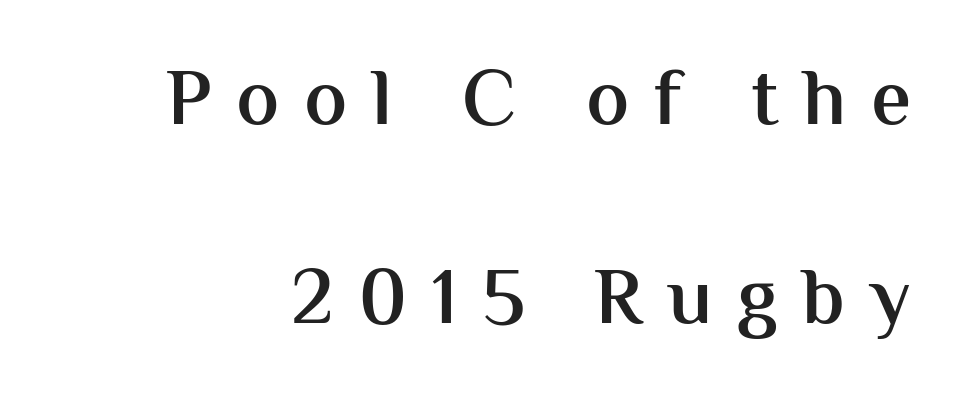
{"serif": "no", "italic": "no", "bold": "semi", "weight": "semibold", "width": "normal", "stroke_contrast": "medium", "x_height": "medium", "monospaced": "no", "underline": "no", "line_spacing": "loose", "line_spacing_ratio": 2.49, "letter_spacing": "wide", "letter_spacing_em": 0.31, "glyph_px": 80}
